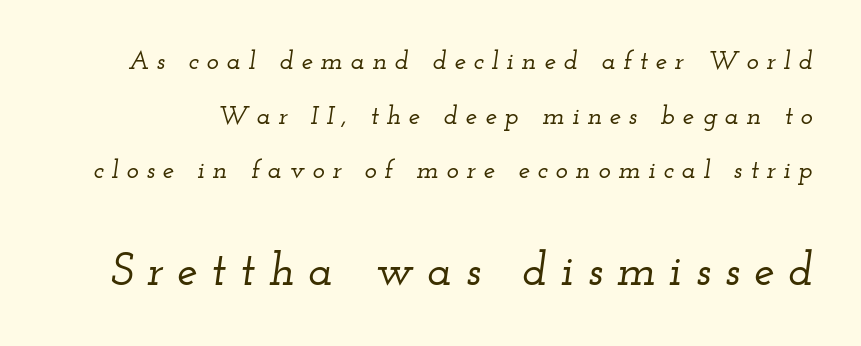
Style check: oblique. Note the varied advance widths — an 'i' is clearly narrower than an 'm'. Successive baselines arrive slowly, with a big drop between each. Compared with typical body copy, the letter spacing here is much looser. If you squint, the bottom block still reads clearly — it's the larger of the two.
